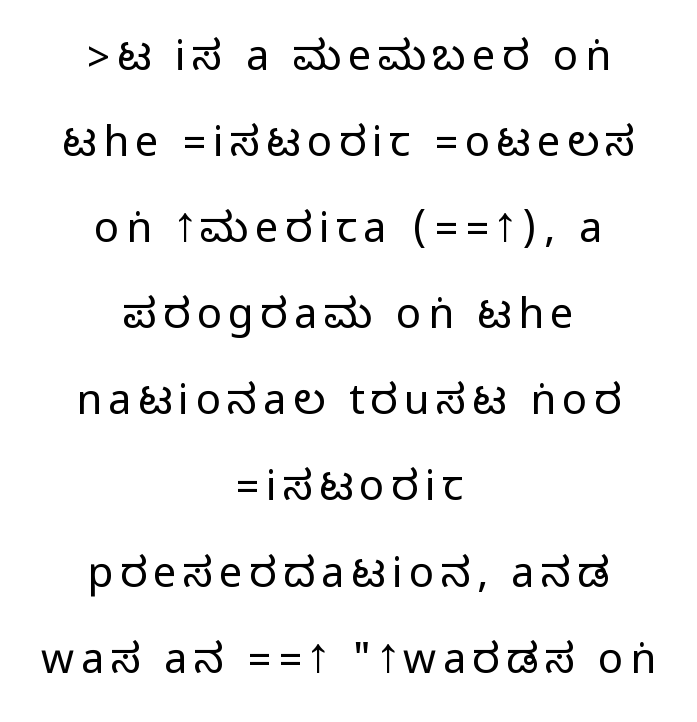
The image shows 42 px condensed sans-serif type, upright; set centered, loose line spacing (2.05x), not underlined; medium stroke contrast.
